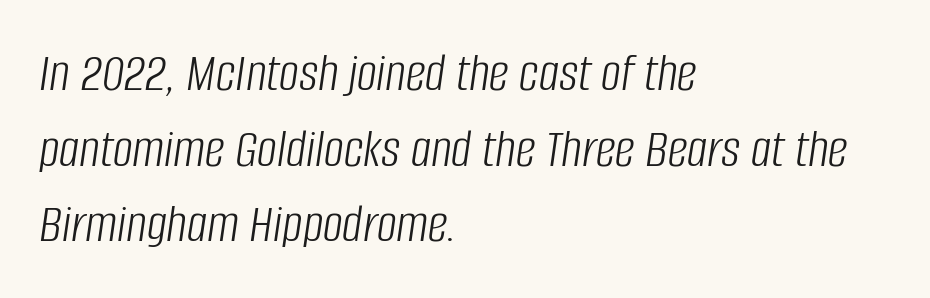
The image shows 56 px light, condensed type, italic (leaning right); set left-aligned, normal line spacing (1.35x), normal letter spacing, not underlined; low stroke contrast and a large x-height.
